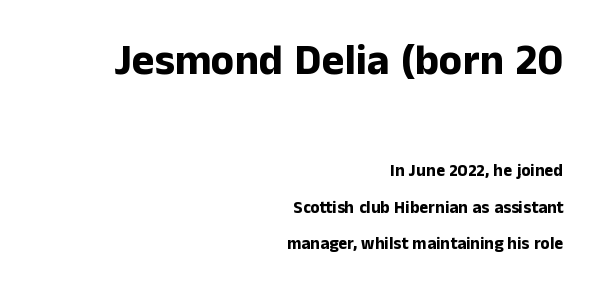
{"serif": "no", "italic": "no", "bold": "yes", "weight": "bold", "width": "normal", "stroke_contrast": "low", "x_height": "medium", "monospaced": "no", "underline": "no", "align": "right", "line_spacing": "loose", "line_spacing_ratio": 2.17, "letter_spacing": "normal", "letter_spacing_em": 0.0, "larger_block": "first", "size_ratio": 2.53, "glyph_px": 43}
